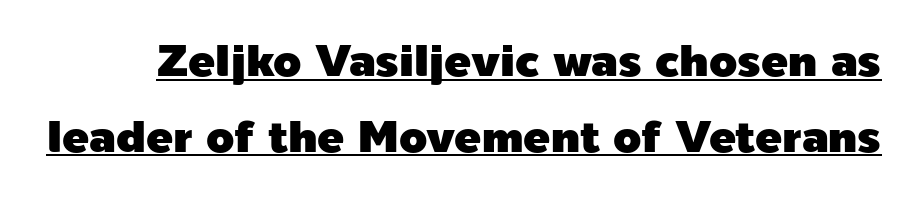
{"serif": "no", "italic": "no", "width": "normal", "x_height": "medium", "monospaced": "no", "underline": "yes", "line_spacing": "normal", "line_spacing_ratio": 1.68, "letter_spacing": "normal", "letter_spacing_em": 0.0, "glyph_px": 45}
